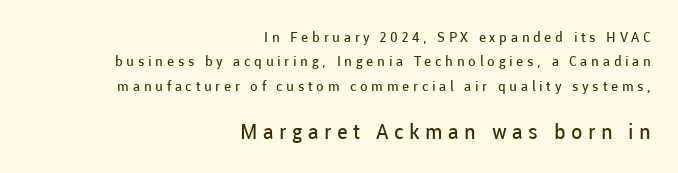
Q: Is the text bold? A: No.
Q: Is the text italic (slanted)? A: No, it is upright.
Q: Is the text underlined? A: No.
Q: How is the paragraph aligned? A: Right-aligned.
Q: Is the spacing between letters normal or unusually wide? A: Unusually wide.
Q: Which block of text is set in a larger size, the first (top) or the second (bottom)? A: The second (bottom) one.
